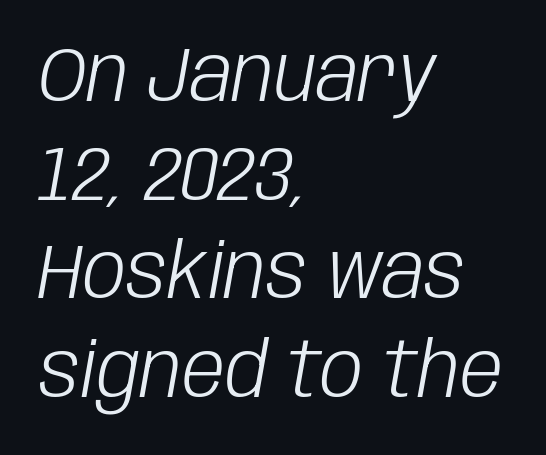
The image shows 77 px light, condensed type, italic (leaning right); set left-aligned, normal line spacing (1.28x), normal letter spacing, not underlined; low stroke contrast and a large x-height.
